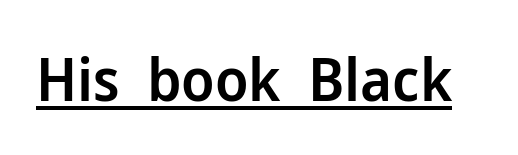
Q: Is the text bold? A: Semi-bold.
Q: Is the text italic (slanted)? A: No, it is upright.
Q: Is the typeface a serif or a sans-serif typeface? A: Sans-serif.
Q: Is the text underlined? A: Yes.
Q: Is the spacing between letters normal or unusually wide? A: Normal.
Q: Width (condensed, normal, or wide)? A: Normal.
Q: Stroke contrast? A: Low.
Q: x-height? A: Medium.
Q: Monospaced? A: No.
